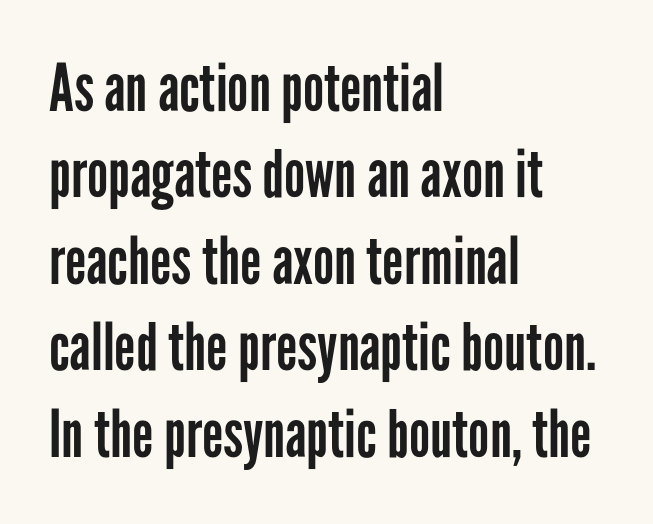
The type sits square on the baseline with zero lean. Think of a printed novel: that variable character pitch is what you see here. The horizontal fit of the characters is conventional and even. Glance below the letters and you will spot only blank space. Each line starts at the same left margin while the right side varies.
